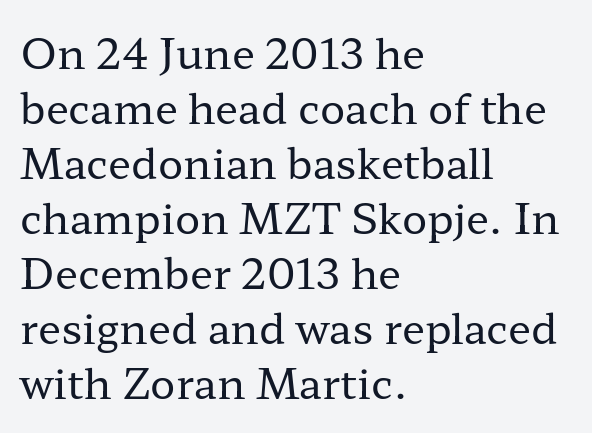
{"serif": "yes", "italic": "no", "bold": "no", "weight": "regular", "width": "wide", "stroke_contrast": "low", "x_height": "medium", "monospaced": "no", "underline": "no", "align": "left", "line_spacing": "normal", "line_spacing_ratio": 1.31, "letter_spacing": "normal", "letter_spacing_em": 0.0, "glyph_px": 42}
